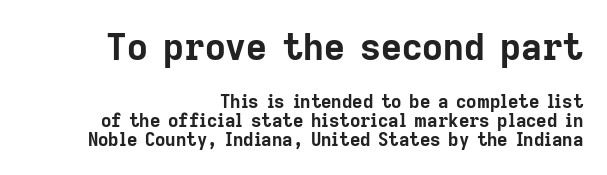
Regarding serifs, this sample does without them. The baseline area is clear. Each word holds together tightly as a unit, with standard inter-letter gaps. Notice how descenders almost collide with the ascenders below — that's tight leading. This sample has the flowing, uneven cadence of proportional lettering. These lines stack with their right ends in a neat column.
